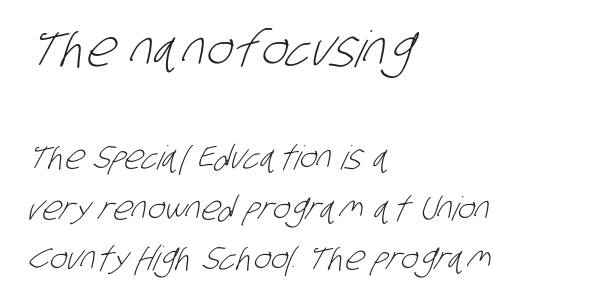
The lines are quadded left. Line spacing here is normal. This sample has the flowing, uneven cadence of proportional lettering. Letters have the restrained weight of plain body copy at most.
